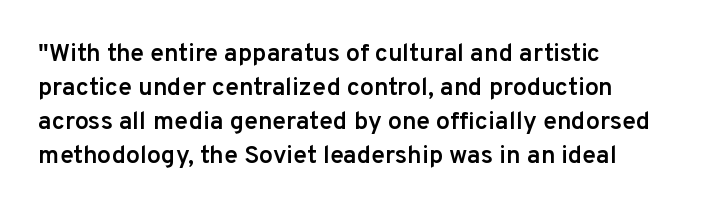
Do the letters lean? They stand straight. Set as a demibold, roughly 600 on the weight scale. Interline gaps are of average width in this sample. Has an underline been added? It has not. In CSS terms this would be text-align: left. The passage shown has conventional tracking throughout.
